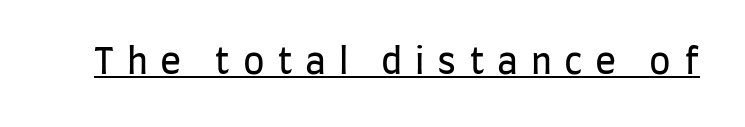
The image shows 35 px regular-weight, condensed sans-serif type, upright; set unusually wide letter spacing (+0.36 em), underlined; low stroke contrast and a large x-height.
